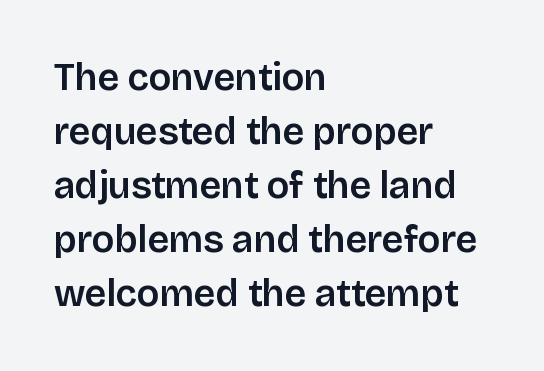
Q: Is the text italic (slanted)? A: No, it is upright.
Q: Is the typeface a serif or a sans-serif typeface? A: Sans-serif.
Q: Is the text underlined? A: No.
Q: How is the paragraph aligned? A: Left-aligned.
Q: Is the spacing between letters normal or unusually wide? A: Normal.
Q: Is the spacing between lines tight, normal or loose? A: Normal.
Q: Width (condensed, normal, or wide)? A: Normal.
Q: Stroke contrast? A: Low.
Q: x-height? A: Large.
Q: Monospaced? A: No.
